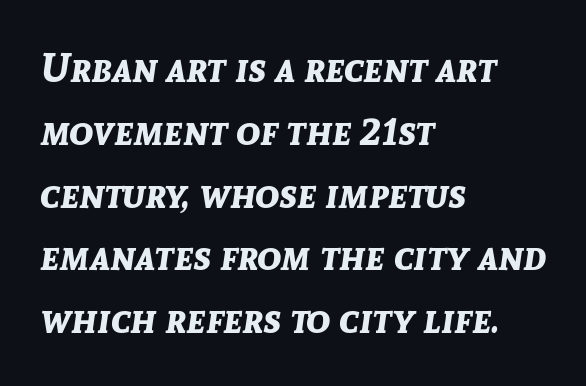
{"italic": "yes", "lean": "right", "slant_degrees": 8, "bold": "yes", "weight": "bold", "width": "normal", "stroke_contrast": "low", "x_height": "medium", "monospaced": "no", "underline": "no", "align": "left", "line_spacing": "normal", "line_spacing_ratio": 1.57, "letter_spacing": "normal", "letter_spacing_em": 0.0, "glyph_px": 40}
